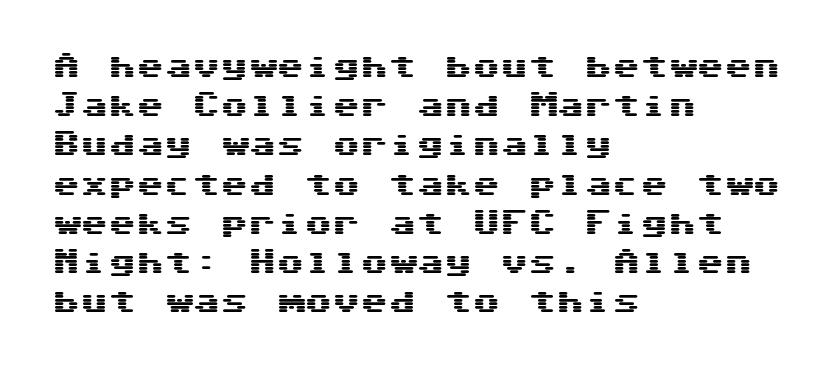
The image shows 28 px wide sans-serif type, upright; set left-aligned, normal line spacing (1.4x), normal letter spacing, not underlined; medium stroke contrast and a medium x-height.
